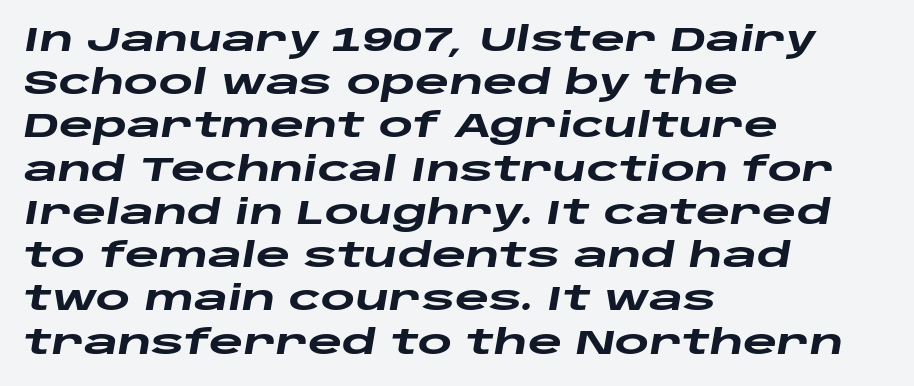
The image shows 33 px heavy, wide type, italic (leaning right); set left-aligned, normal line spacing (1.31x), normal letter spacing, not underlined; low stroke contrast and a large x-height.
